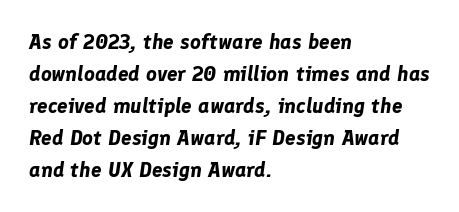
{"italic": "yes", "lean": "right", "slant_degrees": 8, "bold": "yes", "underline": "no", "align": "left", "line_spacing": "normal", "line_spacing_ratio": 1.52, "letter_spacing": "normal", "letter_spacing_em": 0.0, "glyph_px": 21}
